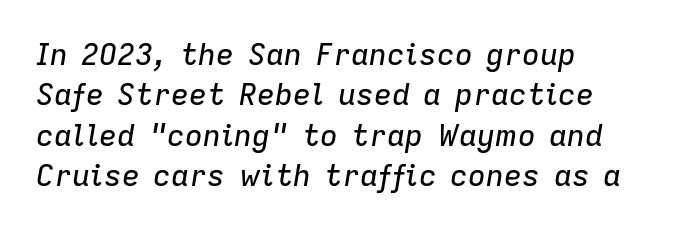
The image shows 30 px text type, italic (leaning right); set left-aligned, normal line spacing (1.35x), normal letter spacing, not underlined; low stroke contrast and a medium x-height.
